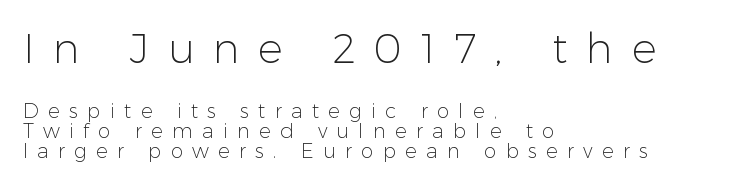
{"serif": "no", "italic": "no", "bold": "no", "weight": "light", "width": "normal", "stroke_contrast": "low", "x_height": "medium", "monospaced": "no", "underline": "no", "align": "left", "line_spacing": "tight", "line_spacing_ratio": 1.02, "letter_spacing": "wide", "letter_spacing_em": 0.46, "larger_block": "first", "size_ratio": 2.05, "glyph_px": 41}
